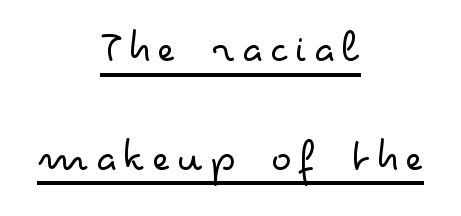
The image shows 48 px light, wide sans-serif type, upright; set centered, loose line spacing (2.27x), underlined; low stroke contrast and a small x-height.
